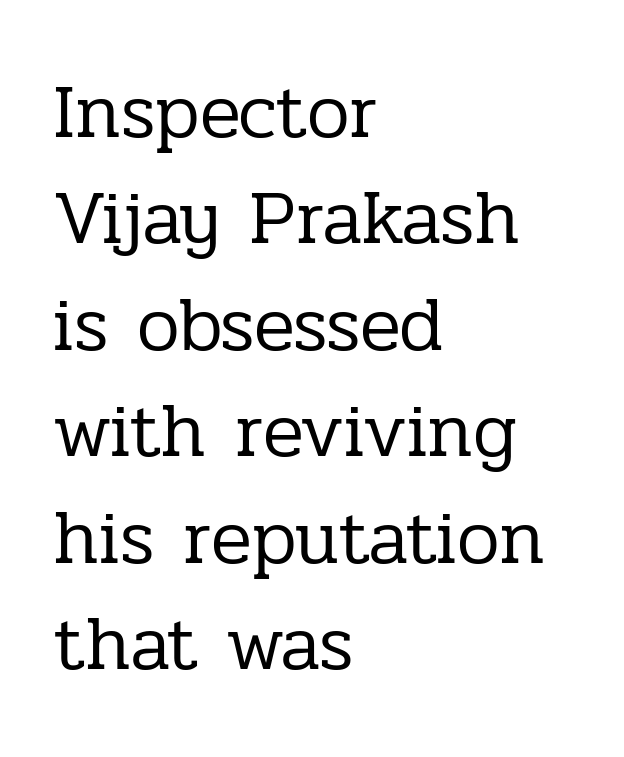
The image shows 76 px regular-weight serif type, upright; set left-aligned, normal line spacing (1.4x), normal letter spacing, not underlined; low stroke contrast and a medium x-height.
